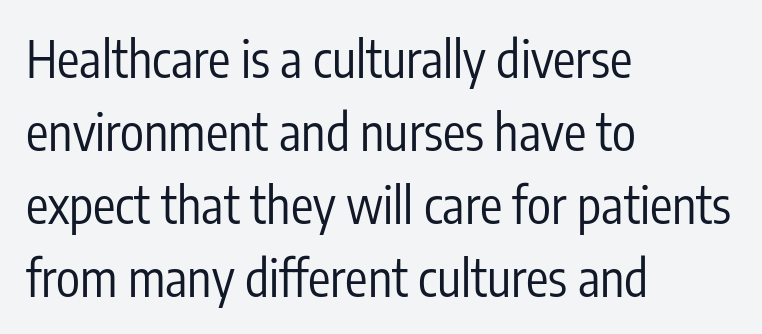
The image shows 50 px regular-weight, condensed sans-serif type, upright; set left-aligned, normal line spacing (1.46x), normal letter spacing, not underlined; low stroke contrast and a medium x-height.
